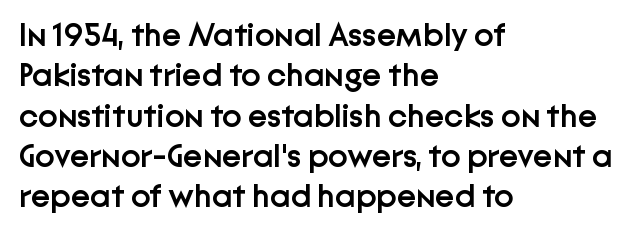
Q: Is the text bold? A: Semi-bold.
Q: Is the text italic (slanted)? A: No, it is upright.
Q: Is the typeface a serif or a sans-serif typeface? A: Sans-serif.
Q: Is the text underlined? A: No.
Q: How is the paragraph aligned? A: Left-aligned.
Q: Is the spacing between letters normal or unusually wide? A: Normal.
Q: Width (condensed, normal, or wide)? A: Normal.
Q: Stroke contrast? A: Low.
Q: x-height? A: Medium.
Q: Monospaced? A: No.
